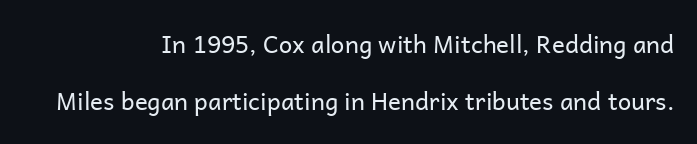
Q: Is the text bold? A: No.
Q: Is the text italic (slanted)? A: No, it is upright.
Q: Is the text underlined? A: No.
Q: How is the paragraph aligned? A: Right-aligned.
Q: Is the spacing between letters normal or unusually wide? A: Normal.
Q: Is the spacing between lines tight, normal or loose? A: Loose.
